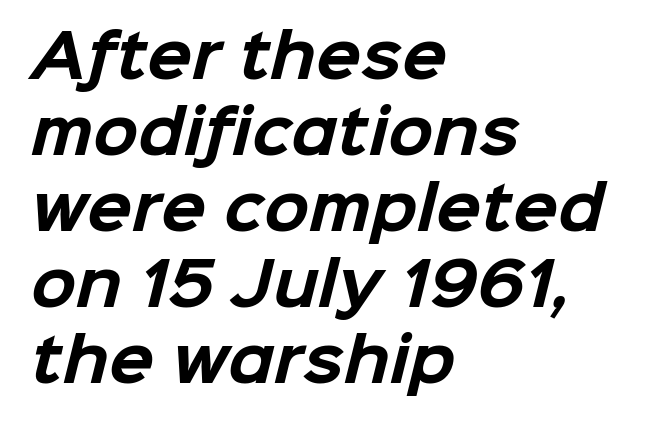
Q: Is the text bold? A: Yes.
Q: Is the typeface a serif or a sans-serif typeface? A: Sans-serif.
Q: Is the text underlined? A: No.
Q: How is the paragraph aligned? A: Left-aligned.
Q: Is the spacing between letters normal or unusually wide? A: Normal.
Q: Is the spacing between lines tight, normal or loose? A: Normal.
Q: Width (condensed, normal, or wide)? A: Normal.
Q: Stroke contrast? A: Low.
Q: x-height? A: Medium.
Q: Monospaced? A: No.
